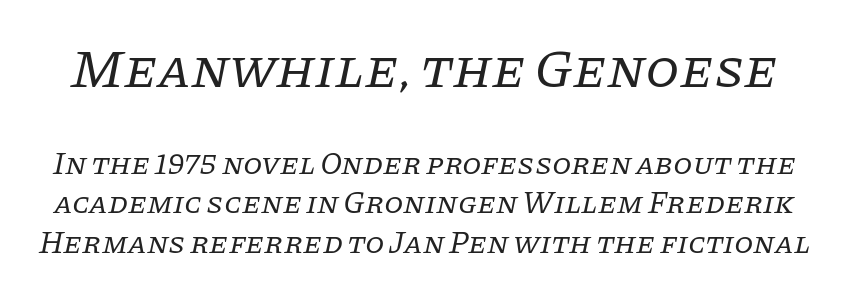
Q: Is the text bold? A: No.
Q: Is the text italic (slanted)? A: Yes, it leans right by about 11 degrees.
Q: Is the typeface a serif or a sans-serif typeface? A: Serif.
Q: Is the text underlined? A: No.
Q: Is the spacing between letters normal or unusually wide? A: Normal.
Q: Is the spacing between lines tight, normal or loose? A: Normal.
Q: Which block of text is set in a larger size, the first (top) or the second (bottom)? A: The first (top) one.
Q: Width (condensed, normal, or wide)? A: Normal.
Q: Stroke contrast? A: Low.
Q: x-height? A: Large.
Q: Monospaced? A: No.
